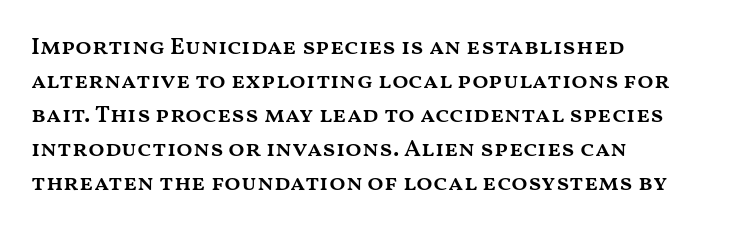
{"italic": "no", "bold": "semi", "underline": "no", "align": "left", "line_spacing": "normal", "line_spacing_ratio": 1.42, "letter_spacing": "normal", "letter_spacing_em": 0.0, "glyph_px": 24}
